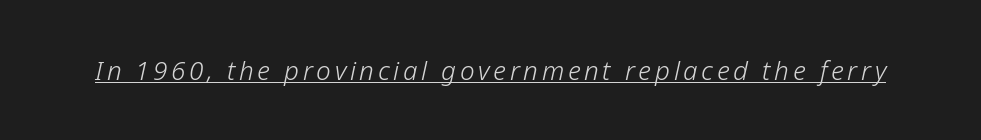
Q: Is the text bold? A: No.
Q: Is the text italic (slanted)? A: Yes, it leans right by about 12 degrees.
Q: Is the text underlined? A: Yes.
